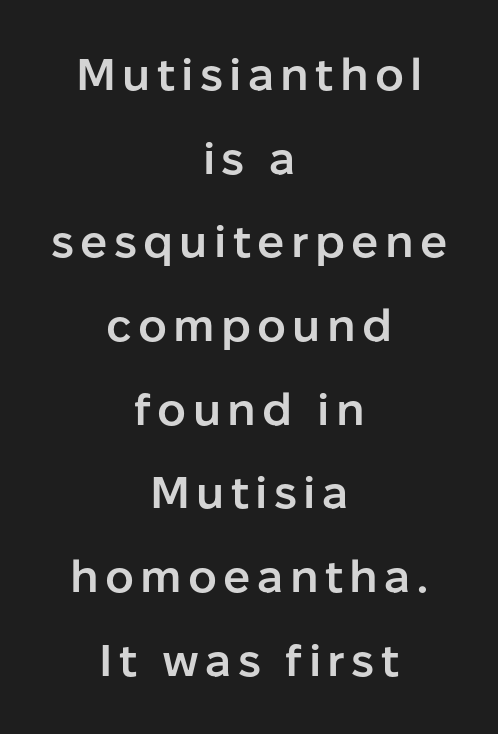
The image shows 45 px semibold sans-serif type, upright; set centered, line spacing 1.86x, not underlined; low stroke contrast and a medium x-height.
